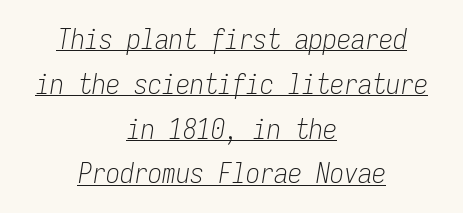
The image shows 28 px light, condensed type, italic (leaning right), monospaced; set centered, normal line spacing (1.6x), normal letter spacing, underlined; low stroke contrast and a medium x-height.
